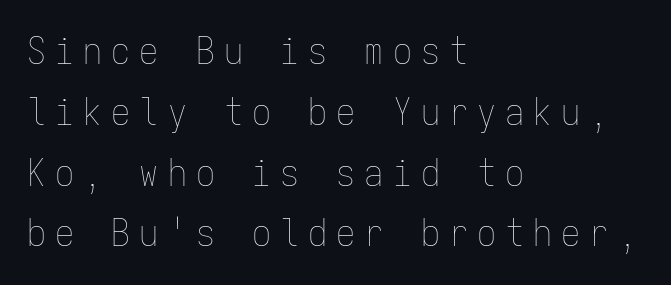
Q: Is the text bold? A: No.
Q: Is the text italic (slanted)? A: No, it is upright.
Q: Is the text underlined? A: No.
Q: How is the paragraph aligned? A: Left-aligned.
Q: Is the spacing between letters normal or unusually wide? A: Unusually wide.
Q: Is the spacing between lines tight, normal or loose? A: Normal.
Q: Width (condensed, normal, or wide)? A: Condensed.
Q: Stroke contrast? A: Low.
Q: x-height? A: Medium.
Q: Monospaced? A: Yes.
